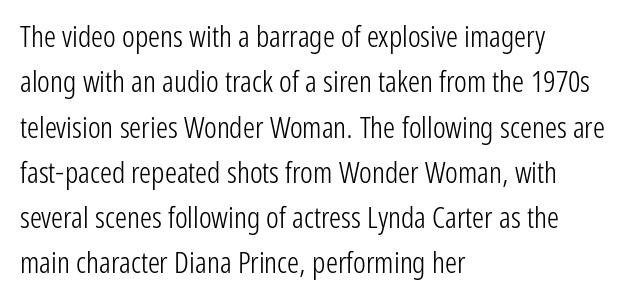
{"serif": "no", "italic": "no", "bold": "no", "weight": "light", "width": "condensed", "stroke_contrast": "low", "x_height": "medium", "monospaced": "no", "underline": "no", "align": "left", "line_spacing": "normal", "line_spacing_ratio": 1.51, "letter_spacing": "normal", "letter_spacing_em": 0.0, "glyph_px": 30}
